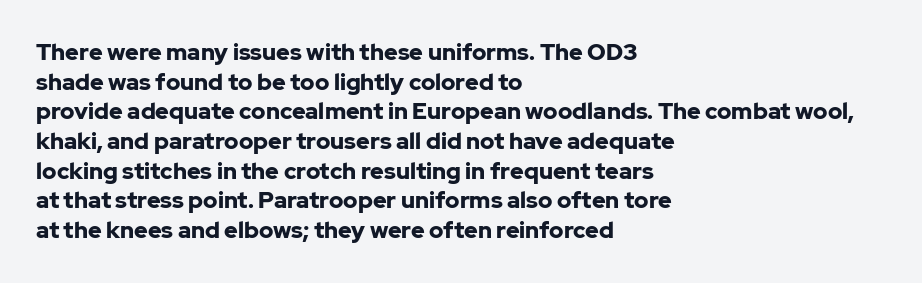
Is there any slant? The stems are plumb. Nothing unusual about the tracking: characters are spaced as the font intends. These words are printed bold, with thick strokes throughout. Evenly set lines give the paragraph a standard silhouette.
